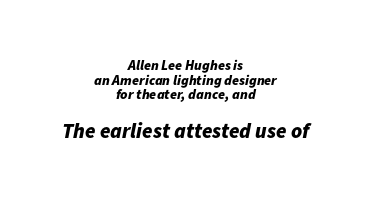
Q: Is the text bold? A: Yes.
Q: Is the text italic (slanted)? A: Yes, it leans right by about 11 degrees.
Q: Is the text underlined? A: No.
Q: How is the paragraph aligned? A: Centered.
Q: Is the spacing between letters normal or unusually wide? A: Normal.
Q: Is the spacing between lines tight, normal or loose? A: Tight.
Q: Which block of text is set in a larger size, the first (top) or the second (bottom)? A: The second (bottom) one.
